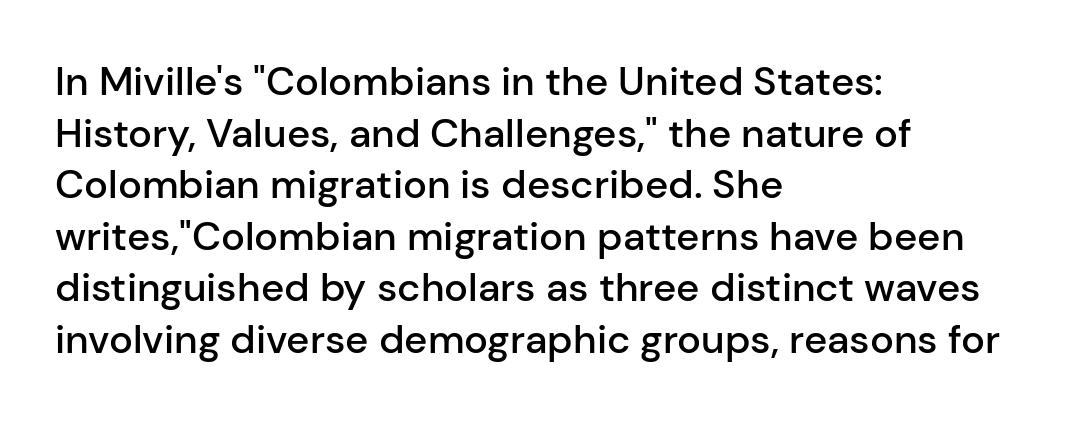
{"serif": "no", "italic": "no", "bold": "semi", "weight": "semibold", "width": "normal", "stroke_contrast": "low", "x_height": "medium", "monospaced": "no", "underline": "no", "align": "left", "line_spacing": "normal", "line_spacing_ratio": 1.29, "letter_spacing": "normal", "letter_spacing_em": 0.0, "glyph_px": 40}
